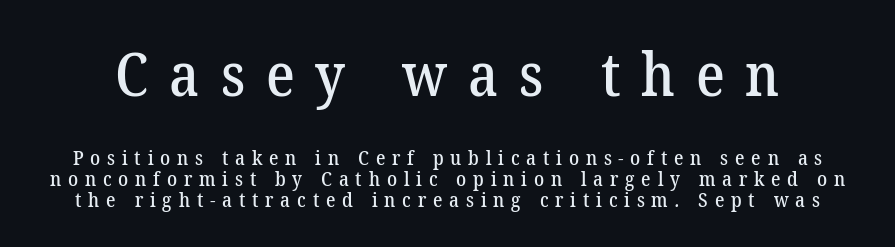
{"serif": "yes", "width": "normal", "stroke_contrast": "low", "x_height": "medium", "monospaced": "no", "underline": "no", "line_spacing": "tight", "line_spacing_ratio": 1.05, "letter_spacing": "wide", "letter_spacing_em": 0.34, "larger_block": "first", "size_ratio": 3.05, "glyph_px": 61}
